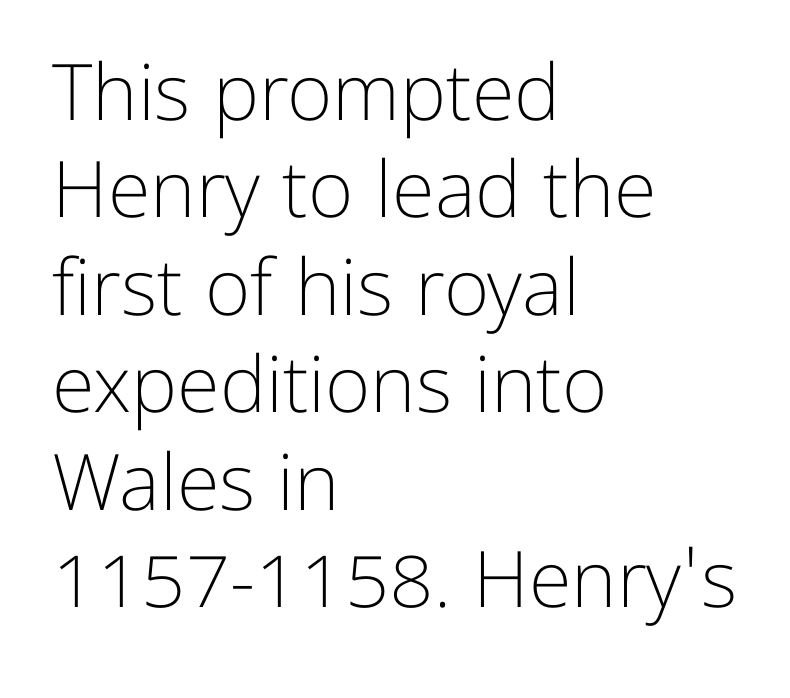
Q: Is the text bold? A: No.
Q: Is the text italic (slanted)? A: No, it is upright.
Q: Is the typeface a serif or a sans-serif typeface? A: Sans-serif.
Q: Is the text underlined? A: No.
Q: How is the paragraph aligned? A: Left-aligned.
Q: Is the spacing between letters normal or unusually wide? A: Normal.
Q: Is the spacing between lines tight, normal or loose? A: Normal.
Q: Width (condensed, normal, or wide)? A: Normal.
Q: Stroke contrast? A: Low.
Q: x-height? A: Medium.
Q: Monospaced? A: No.
